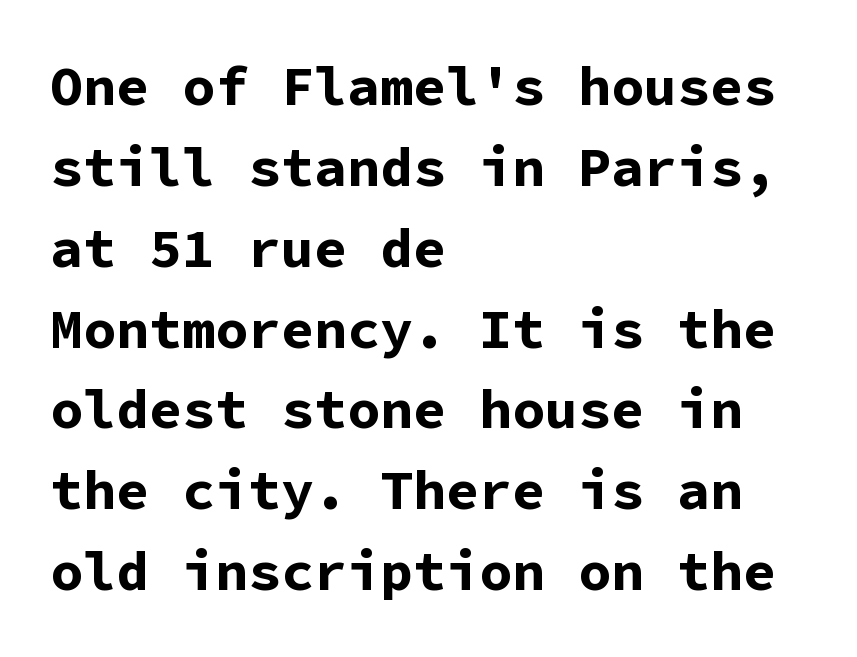
Summary of vertical rhythm: regular, with standard interline spacing. The passage is arranged the way most books set body copy — flush left. Posture: straight, roman, zero tilt. The gap between lines stays unmarked.
